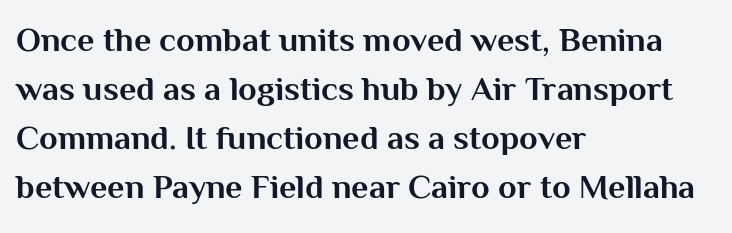
The vertical gap from one line to the next is medium. Between one letter and the next there's only the usual sliver of space. The string is rendered with underlining switched off. Does the type have serifs? No, each stem ends abruptly. Italic? Not at all — the glyphs are vertical. Each letter keeps its own natural width here, so spacing adapts to shape.
